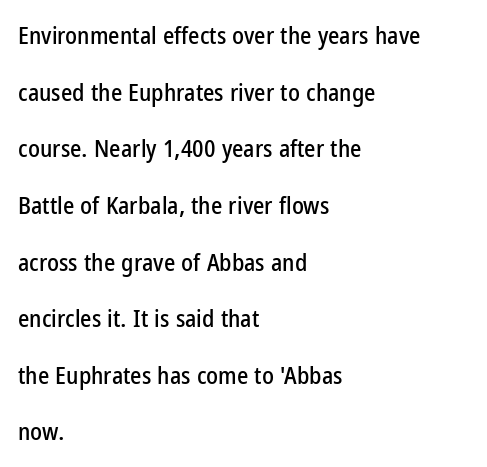
Q: Is the text italic (slanted)? A: No, it is upright.
Q: Is the text underlined? A: No.
Q: How is the paragraph aligned? A: Left-aligned.
Q: Is the spacing between letters normal or unusually wide? A: Normal.
Q: Is the spacing between lines tight, normal or loose? A: Loose.
